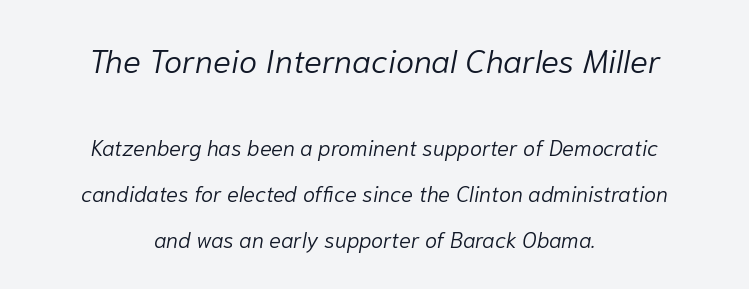
Q: Is the text bold? A: No.
Q: Is the text italic (slanted)? A: Yes, it leans right by about 10 degrees.
Q: Is the text underlined? A: No.
Q: How is the paragraph aligned? A: Centered.
Q: Is the spacing between letters normal or unusually wide? A: Normal.
Q: Is the spacing between lines tight, normal or loose? A: Loose.
Q: Which block of text is set in a larger size, the first (top) or the second (bottom)? A: The first (top) one.
Q: Width (condensed, normal, or wide)? A: Normal.
Q: Stroke contrast? A: Low.
Q: x-height? A: Medium.
Q: Monospaced? A: No.
